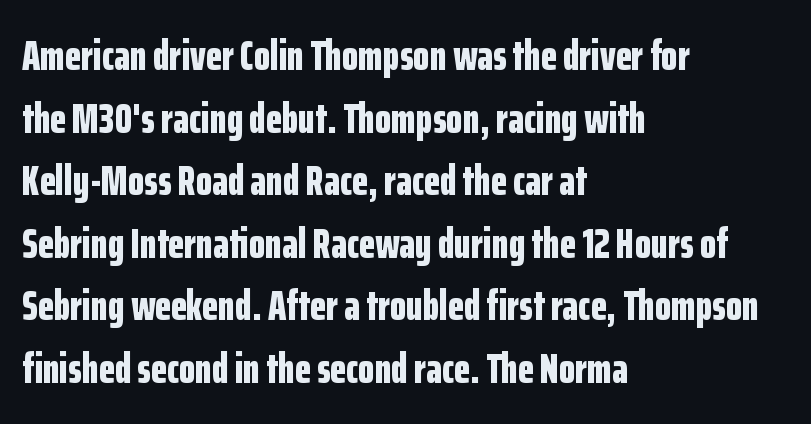
Q: Is the text bold? A: Yes.
Q: Is the text italic (slanted)? A: No, it is upright.
Q: Is the typeface a serif or a sans-serif typeface? A: Sans-serif.
Q: Is the text underlined? A: No.
Q: How is the paragraph aligned? A: Left-aligned.
Q: Is the spacing between letters normal or unusually wide? A: Normal.
Q: Is the spacing between lines tight, normal or loose? A: Normal.
Q: Width (condensed, normal, or wide)? A: Condensed.
Q: Stroke contrast? A: Low.
Q: x-height? A: Medium.
Q: Monospaced? A: No.
